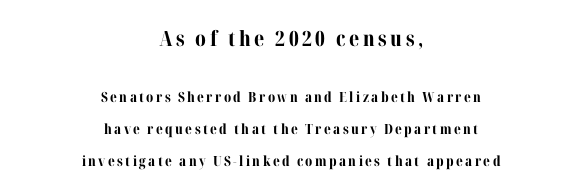
Q: Is the text bold? A: Yes.
Q: Is the text italic (slanted)? A: No, it is upright.
Q: Is the text underlined? A: No.
Q: How is the paragraph aligned? A: Centered.
Q: Is the spacing between lines tight, normal or loose? A: Loose.
Q: Which block of text is set in a larger size, the first (top) or the second (bottom)? A: The first (top) one.
